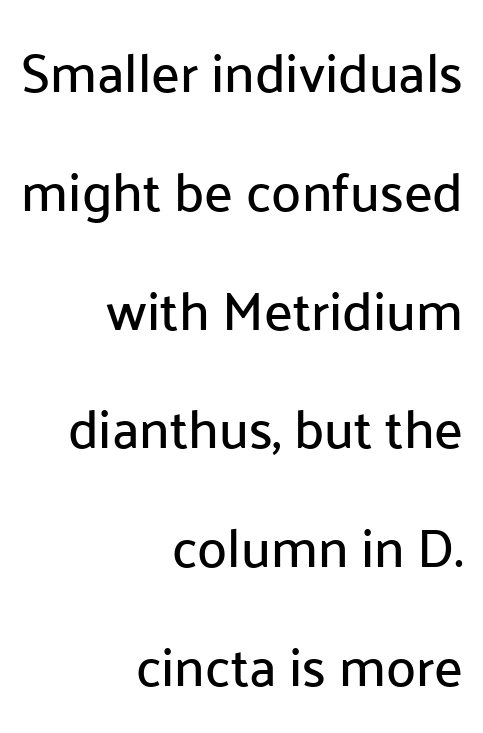
Posture: vertical. Right-aligned paragraph, ragged on the left. Do the characters align in a grid? No, the font is proportional. Quick note: underline off. Are there feet on the stems? There aren't — it's a sans.
